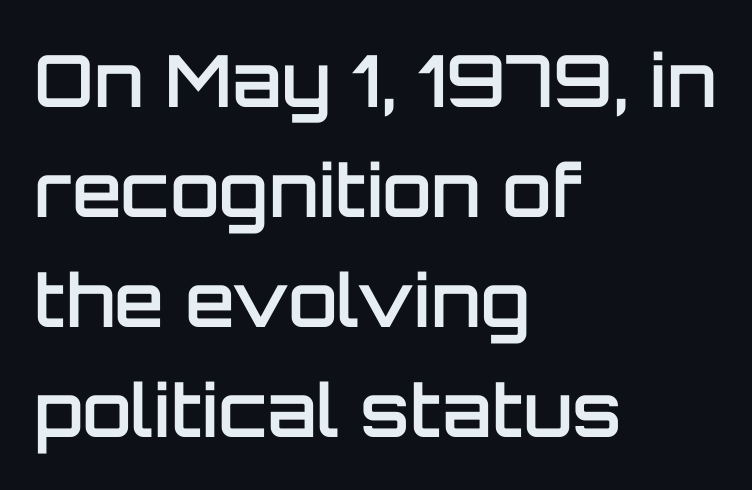
The image shows 72 px semibold sans-serif type, upright; set left-aligned, normal line spacing (1.53x), normal letter spacing, not underlined; low stroke contrast and a large x-height.
